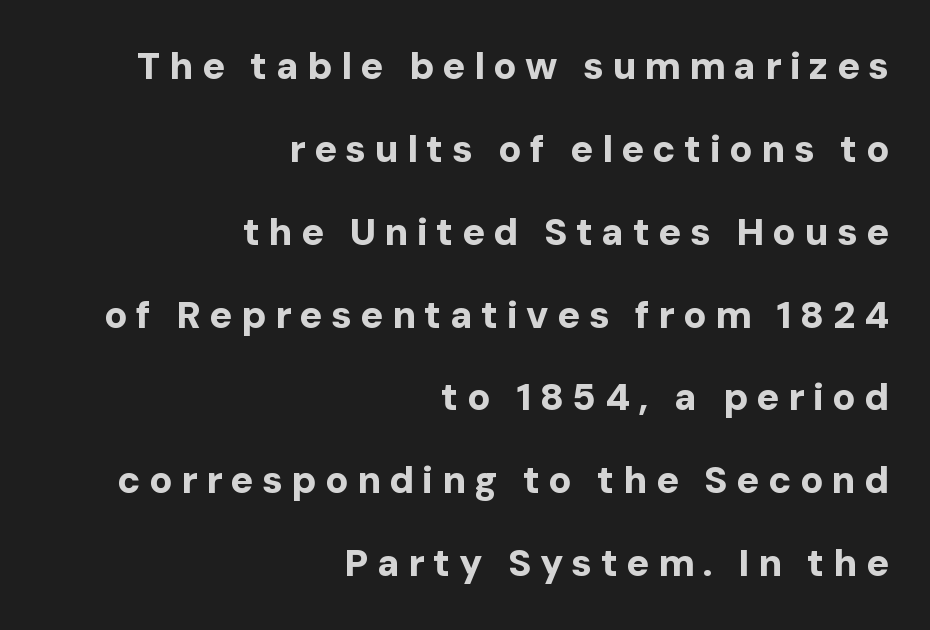
The image shows 38 px bold sans-serif type, upright; set right-aligned, loose line spacing (2.18x), unusually wide letter spacing (+0.22 em), not underlined; low stroke contrast and a medium x-height.
